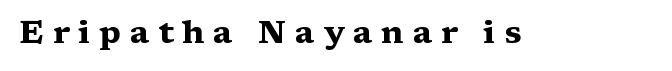
Q: Is the text bold? A: Yes.
Q: Is the text italic (slanted)? A: No, it is upright.
Q: Is the typeface a serif or a sans-serif typeface? A: Serif.
Q: Is the text underlined? A: No.
Q: Is the spacing between letters normal or unusually wide? A: Unusually wide.
Q: Width (condensed, normal, or wide)? A: Wide.
Q: Stroke contrast? A: Medium.
Q: x-height? A: Medium.
Q: Monospaced? A: No.
